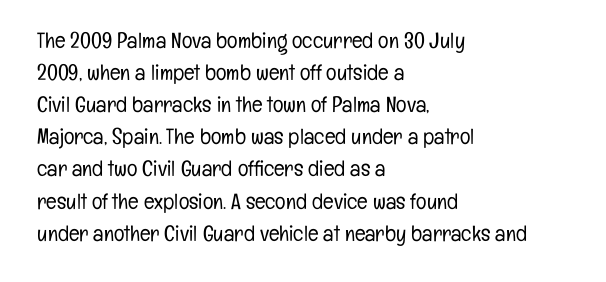
{"italic": "no", "bold": "no", "underline": "no", "align": "left", "line_spacing": "normal", "line_spacing_ratio": 1.46, "letter_spacing": "normal", "letter_spacing_em": 0.0, "glyph_px": 22}
